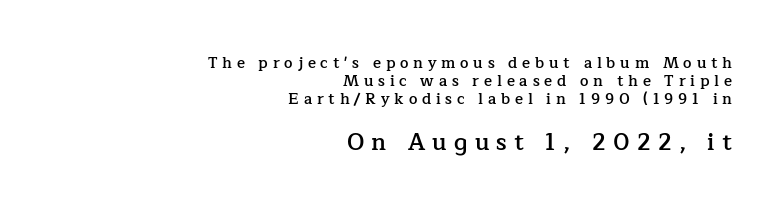
Q: Is the text bold? A: Semi-bold.
Q: Is the text italic (slanted)? A: No, it is upright.
Q: Is the text underlined? A: No.
Q: How is the paragraph aligned? A: Right-aligned.
Q: Is the spacing between letters normal or unusually wide? A: Unusually wide.
Q: Which block of text is set in a larger size, the first (top) or the second (bottom)? A: The second (bottom) one.
